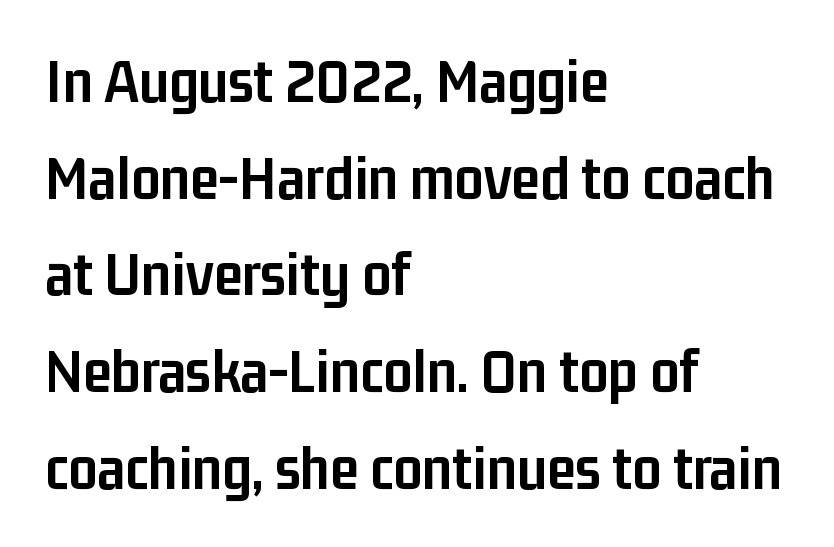
Q: Is the text bold? A: Yes.
Q: Is the text italic (slanted)? A: No, it is upright.
Q: Is the typeface a serif or a sans-serif typeface? A: Sans-serif.
Q: Is the text underlined? A: No.
Q: How is the paragraph aligned? A: Left-aligned.
Q: Is the spacing between letters normal or unusually wide? A: Normal.
Q: Is the spacing between lines tight, normal or loose? A: Normal.
Q: Width (condensed, normal, or wide)? A: Condensed.
Q: Stroke contrast? A: Low.
Q: x-height? A: Medium.
Q: Monospaced? A: No.
